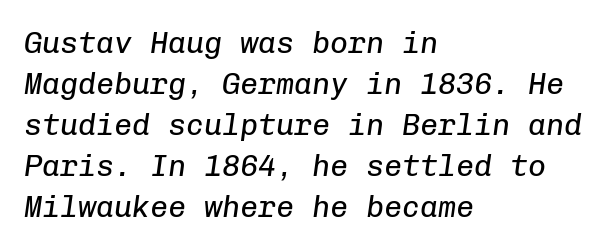
{"italic": "yes", "lean": "right", "slant_degrees": 8, "bold": "no", "weight": "regular", "width": "normal", "stroke_contrast": "low", "x_height": "medium", "monospaced": "yes", "underline": "no", "align": "left", "line_spacing": "normal", "line_spacing_ratio": 1.37, "letter_spacing": "normal", "letter_spacing_em": 0.0, "glyph_px": 30}
